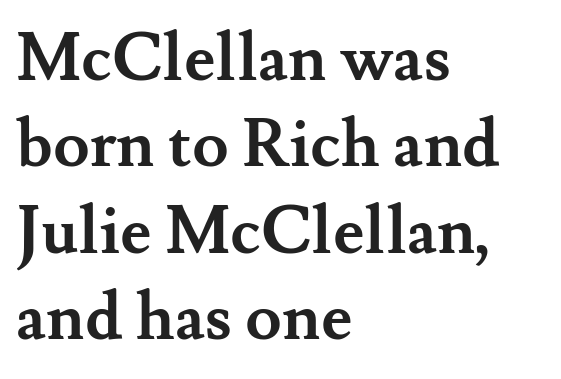
Q: Is the text bold? A: Yes.
Q: Is the text italic (slanted)? A: No, it is upright.
Q: Is the typeface a serif or a sans-serif typeface? A: Serif.
Q: Is the text underlined? A: No.
Q: How is the paragraph aligned? A: Left-aligned.
Q: Is the spacing between letters normal or unusually wide? A: Normal.
Q: Is the spacing between lines tight, normal or loose? A: Normal.
Q: Width (condensed, normal, or wide)? A: Normal.
Q: Stroke contrast? A: Medium.
Q: x-height? A: Small.
Q: Monospaced? A: No.
